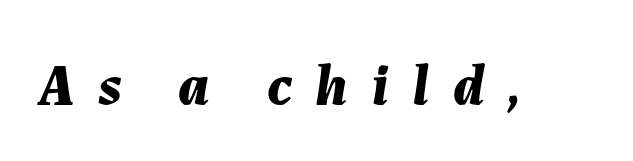
These lines have a slow, spaced-out rhythm from letter to letter. Lines of text with bare space underneath. The letters advance in unequal steps, a hallmark of proportional type. The passage shown is emphatically bold. The specimen reads as italic at a glance.
